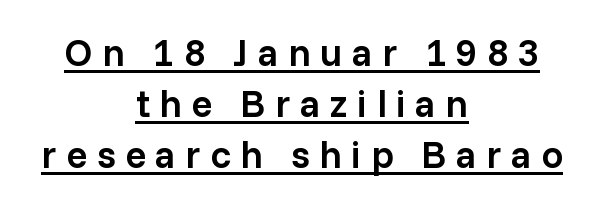
This block has exactly the height ordinary leading produces. Nope, no serifs anywhere on these letters. Here the designer chose a conventional face with non-uniform glyph widths. The letters stand upright; this is a roman face. Bold? Not quite — semibold, heavier than regular but stopping short. Every word sits above its own underline.
